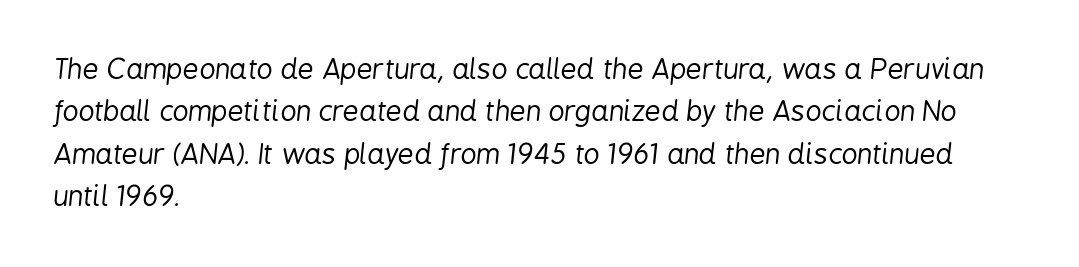
The passage shown is typed in a proportional face where columns would drift. Notice how descenders clear the ascenders below comfortably — that's standard leading. This rendering leaves character spacing at its baseline value. Slanted lettering throughout.
